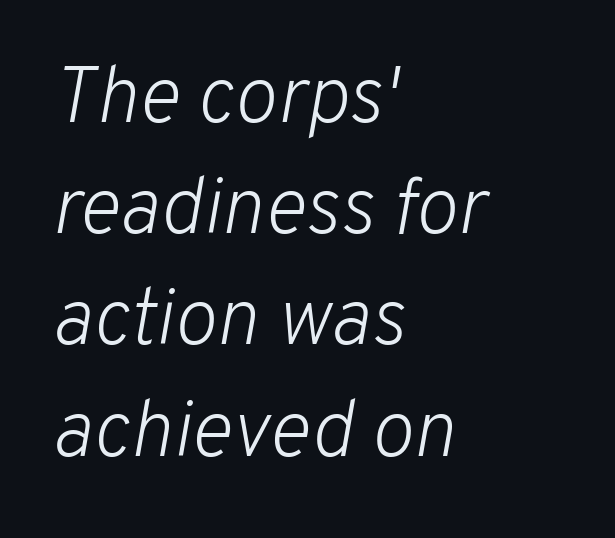
Q: Is the text bold? A: No.
Q: Is the text italic (slanted)? A: Yes, it leans right by about 10 degrees.
Q: Is the text underlined? A: No.
Q: How is the paragraph aligned? A: Left-aligned.
Q: Is the spacing between letters normal or unusually wide? A: Normal.
Q: Is the spacing between lines tight, normal or loose? A: Normal.
Q: Width (condensed, normal, or wide)? A: Normal.
Q: Stroke contrast? A: Low.
Q: x-height? A: Medium.
Q: Monospaced? A: No.
